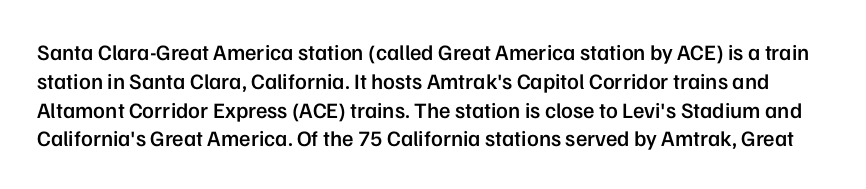
Q: Is the text bold? A: Semi-bold.
Q: Is the text italic (slanted)? A: No, it is upright.
Q: Is the text underlined? A: No.
Q: Is the spacing between letters normal or unusually wide? A: Normal.
Q: Is the spacing between lines tight, normal or loose? A: Normal.
